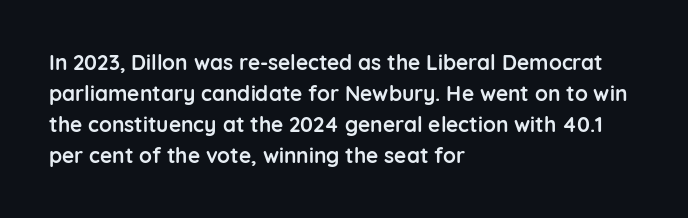
{"italic": "no", "bold": "yes", "underline": "no", "align": "left", "line_spacing": "normal", "line_spacing_ratio": 1.47, "letter_spacing": "normal", "letter_spacing_em": 0.0, "glyph_px": 21}
